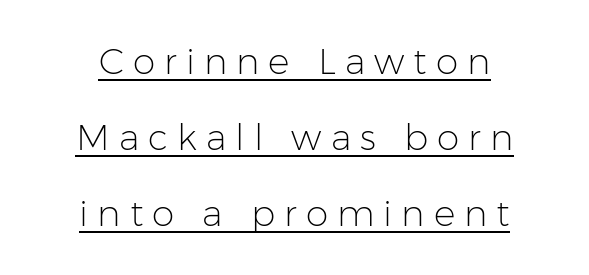
Notice the wide empty band between every row — that's loose leading. This is underlined copy, the kind a proofreader might mark for attention. The typeface has the unassuming heft of standard copy or less. The typeface chosen for these lines omits serifs.
